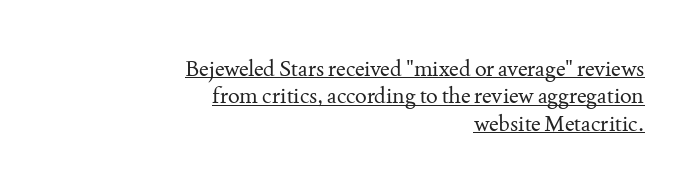
Honestly, the row spacing looks completely unremarkable. It's the straight-up-and-down kind of type. A typesetter would call this zero additional tracking. In CSS terms this would be text-align: right.
